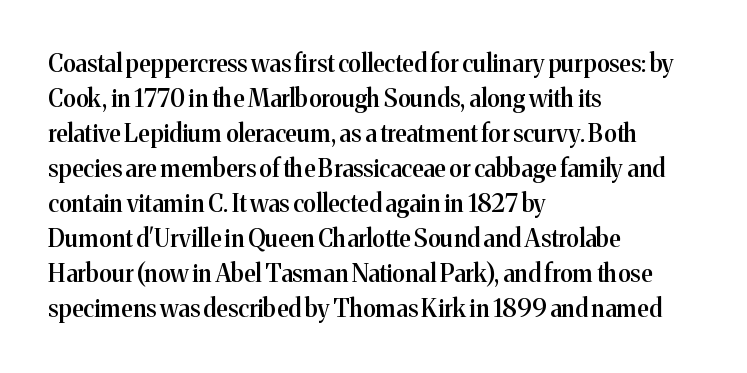
The image shows 24 px text type, upright; set left-aligned, normal line spacing (1.46x), normal letter spacing, not underlined.
